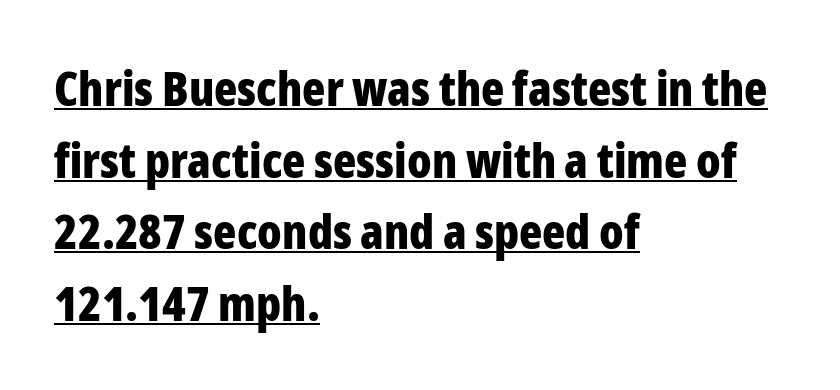
Q: Is the text bold? A: Yes.
Q: Is the text italic (slanted)? A: No, it is upright.
Q: Is the typeface a serif or a sans-serif typeface? A: Sans-serif.
Q: Is the text underlined? A: Yes.
Q: How is the paragraph aligned? A: Left-aligned.
Q: Is the spacing between letters normal or unusually wide? A: Normal.
Q: Is the spacing between lines tight, normal or loose? A: Normal.
Q: Width (condensed, normal, or wide)? A: Condensed.
Q: Stroke contrast? A: Low.
Q: x-height? A: Medium.
Q: Monospaced? A: No.
